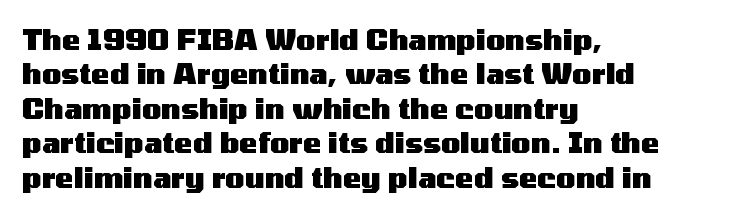
Q: Is the text bold? A: Yes.
Q: Is the text italic (slanted)? A: No, it is upright.
Q: Is the typeface a serif or a sans-serif typeface? A: Sans-serif.
Q: Is the text underlined? A: No.
Q: How is the paragraph aligned? A: Left-aligned.
Q: Is the spacing between letters normal or unusually wide? A: Normal.
Q: Width (condensed, normal, or wide)? A: Wide.
Q: Stroke contrast? A: Medium.
Q: x-height? A: Medium.
Q: Monospaced? A: No.
